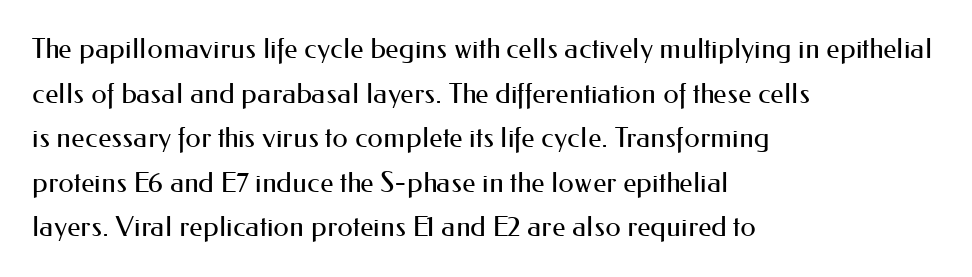
{"serif": "no", "italic": "no", "bold": "no", "weight": "regular", "width": "normal", "stroke_contrast": "medium", "x_height": "small", "monospaced": "no", "underline": "no", "align": "left", "line_spacing": "normal", "line_spacing_ratio": 1.59, "letter_spacing": "normal", "letter_spacing_em": 0.0, "glyph_px": 28}
